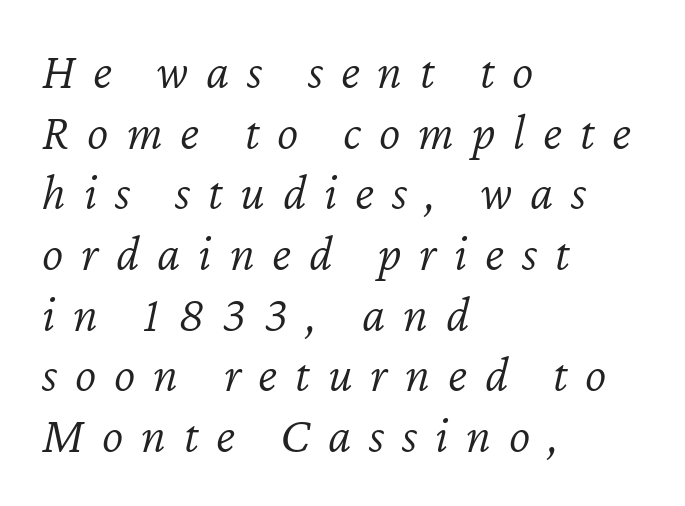
Q: Is the text bold? A: No.
Q: Is the text italic (slanted)? A: Yes, it leans right by about 12 degrees.
Q: Is the text underlined? A: No.
Q: How is the paragraph aligned? A: Left-aligned.
Q: Is the spacing between letters normal or unusually wide? A: Unusually wide.
Q: Width (condensed, normal, or wide)? A: Normal.
Q: Stroke contrast? A: Low.
Q: x-height? A: Medium.
Q: Monospaced? A: No.
